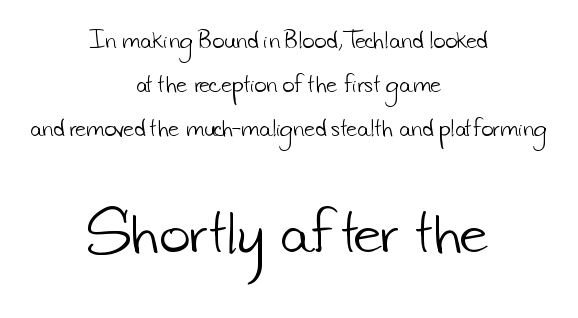
Quick note: interline space is abundant. The letterforms sit shoulder to shoulder at normal distance. The second block has been scaled up relative to the first. Looks like regular typesetting: each glyph gets only the width it needs.
